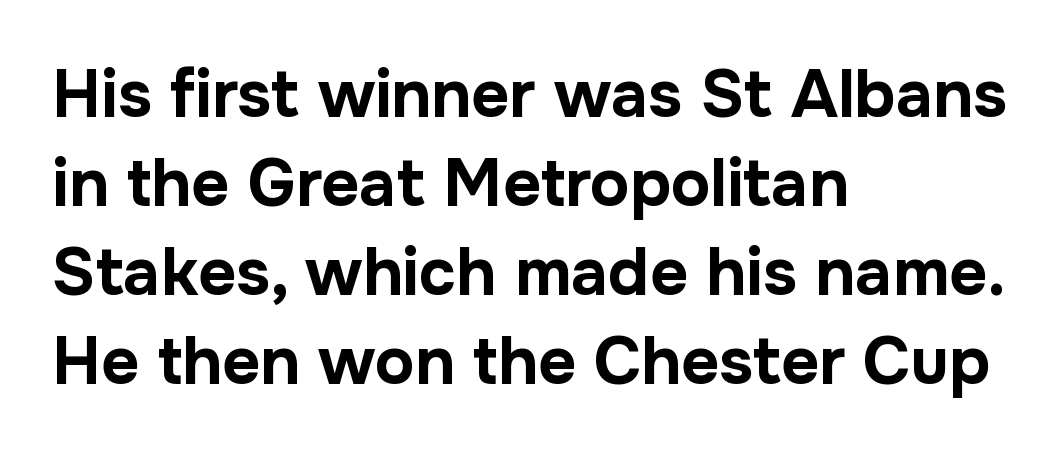
The letters sit at their default tracking, neither squeezed nor spread. Serif or sans? Sans — the stroke terminals are bare. The characters look thick and weighty, a clear bold. The space directly below the letters is spotless. Upright lettering throughout. Rows of type keep a routine distance in the vertical direction.
